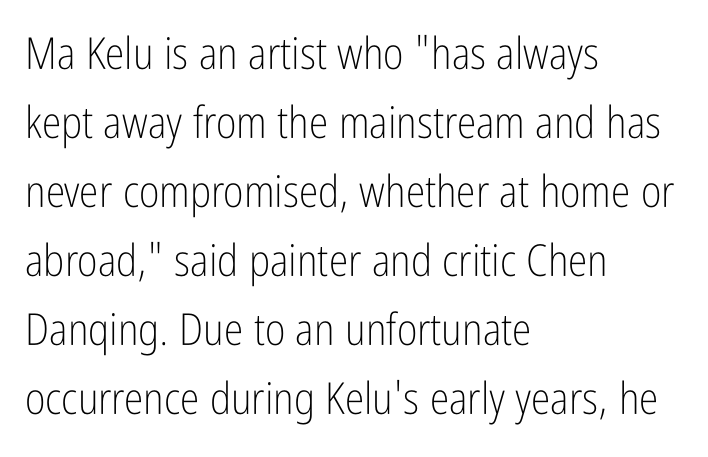
{"serif": "no", "italic": "no", "bold": "no", "weight": "light", "width": "condensed", "stroke_contrast": "low", "x_height": "medium", "monospaced": "no", "underline": "no", "align": "left", "line_spacing": "normal", "line_spacing_ratio": 1.57, "letter_spacing": "normal", "letter_spacing_em": 0.0, "glyph_px": 44}
